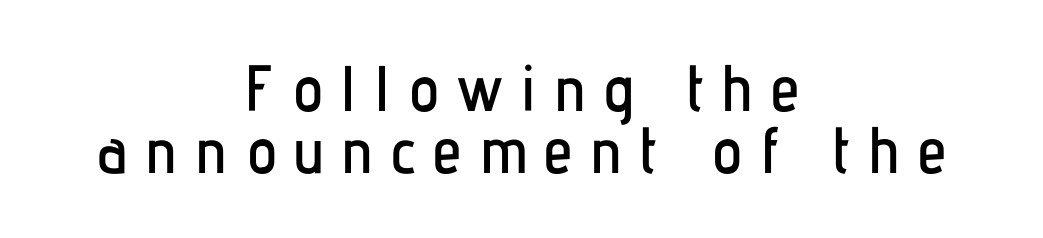
Ordinary non-slanted type is in use. This block would grow much taller if given ordinary leading; it's compressed now. No feet cap the strokes, marking this as sans-serif type. The rendering uses natural spacing where letterforms have individual widths. Horizontal alignment here is central, giving a formal, balanced look.
